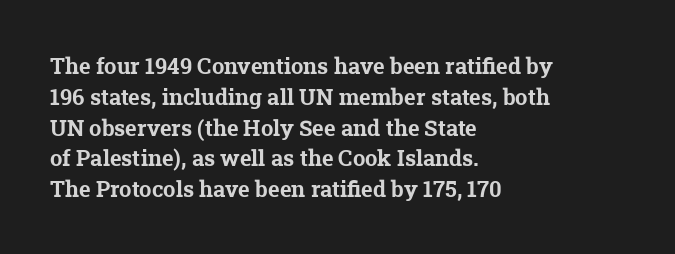
{"bold": "yes", "underline": "no", "align": "left", "line_spacing": "normal", "line_spacing_ratio": 1.4, "letter_spacing": "normal", "letter_spacing_em": 0.0, "glyph_px": 22}
